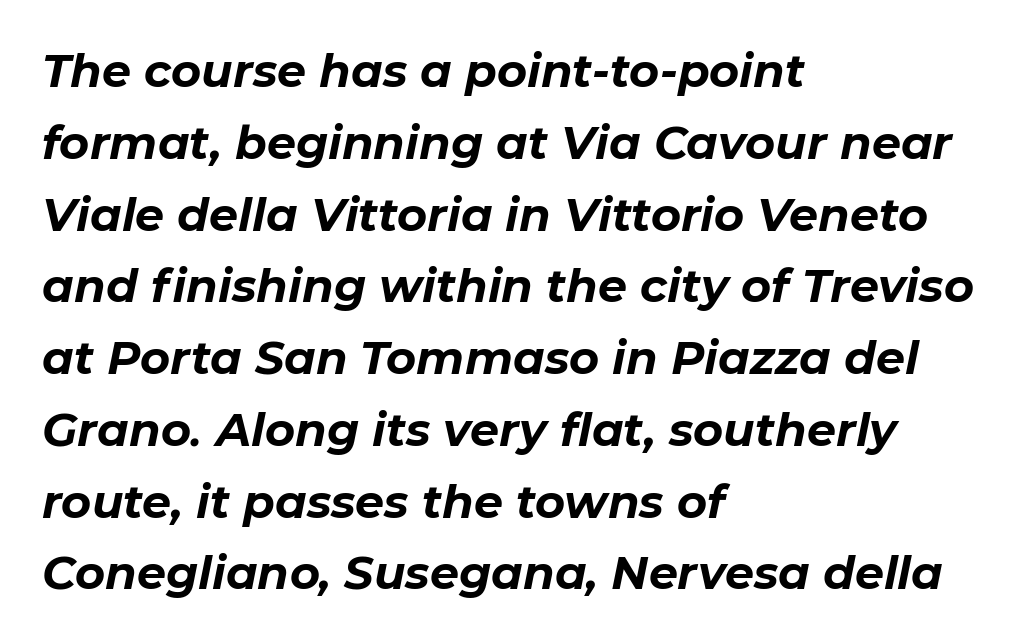
Is the type slanted? Yes — the strokes lean at a clear angle. The passage shown has conventional tracking throughout. One glance says typical: line gaps are just what's usual. Reading down the block, your eye returns to a fixed left position each line. On the weight axis this lands at bold, roughly 700. A typesetter would call this proportional, since set widths differ per character.
